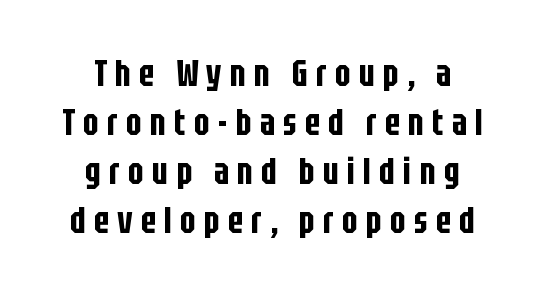
Q: Is the text italic (slanted)? A: No, it is upright.
Q: Is the typeface a serif or a sans-serif typeface? A: Sans-serif.
Q: Is the text underlined? A: No.
Q: How is the paragraph aligned? A: Centered.
Q: Is the spacing between letters normal or unusually wide? A: Unusually wide.
Q: Is the spacing between lines tight, normal or loose? A: Normal.
Q: Width (condensed, normal, or wide)? A: Condensed.
Q: Stroke contrast? A: Low.
Q: x-height? A: Large.
Q: Monospaced? A: No.
